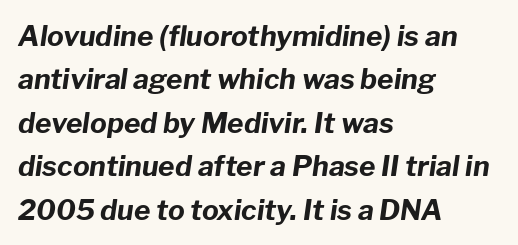
Q: Is the text bold? A: Yes.
Q: Is the text italic (slanted)? A: Yes, it leans right by about 8 degrees.
Q: Is the text underlined? A: No.
Q: How is the paragraph aligned? A: Left-aligned.
Q: Is the spacing between letters normal or unusually wide? A: Normal.
Q: Is the spacing between lines tight, normal or loose? A: Normal.
Q: Width (condensed, normal, or wide)? A: Normal.
Q: Stroke contrast? A: Low.
Q: x-height? A: Medium.
Q: Monospaced? A: No.
